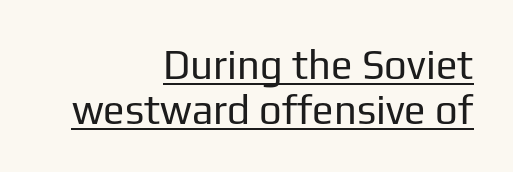
This sample trades vertical openness for compactness between lines. In terms of posture, this sample is upright. These lines keep a tight, regular rhythm from letter to letter. The paragraph has a hard right edge and a soft left edge. Check the space under the baseline: a stroke is drawn there.
